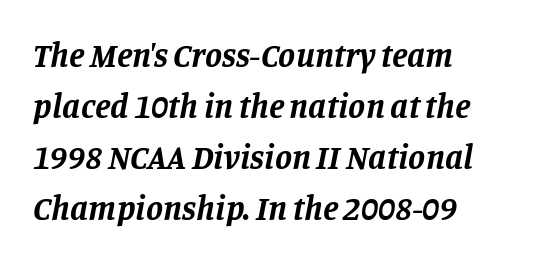
{"serif": "yes", "italic": "yes", "lean": "right", "slant_degrees": 11, "bold": "yes", "weight": "bold", "width": "normal", "stroke_contrast": "low", "x_height": "large", "monospaced": "no", "underline": "no", "align": "left", "line_spacing": "normal", "line_spacing_ratio": 1.5, "letter_spacing": "normal", "letter_spacing_em": 0.0, "glyph_px": 34}
